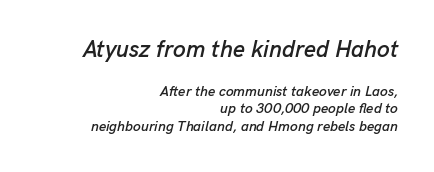
The composition opens big and finishes small. The glyphs look as if they've been sheared to an angle. Where is the straight margin? On the right. No word sits above an underline.
